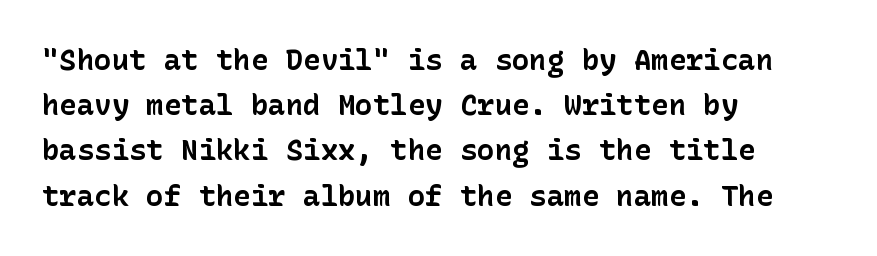
The image shows 29 px bold sans-serif type, upright; set left-aligned, normal line spacing (1.56x), normal letter spacing, not underlined; low stroke contrast and a medium x-height.
